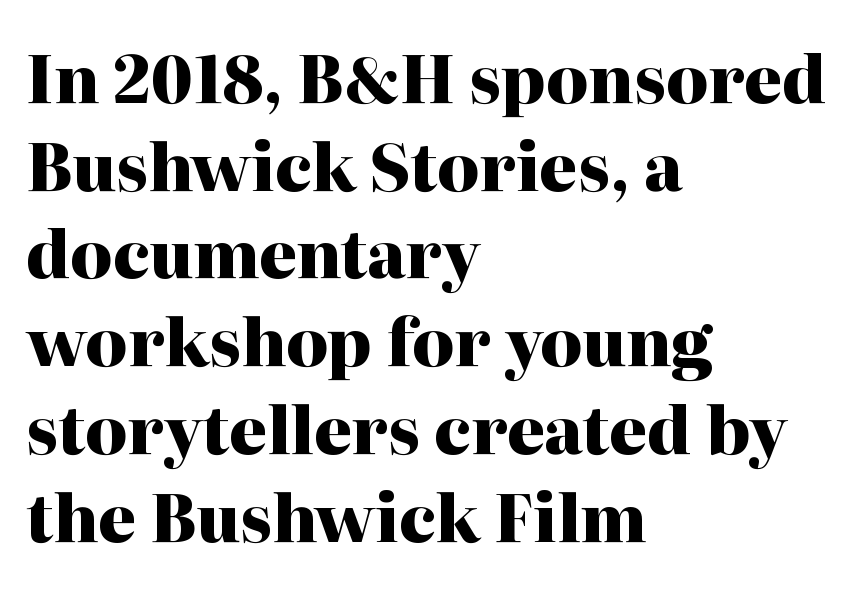
{"serif": "yes", "italic": "no", "bold": "yes", "weight": "heavy", "width": "normal", "stroke_contrast": "high", "x_height": "medium", "monospaced": "no", "underline": "no", "align": "left", "line_spacing": "normal", "line_spacing_ratio": 1.35, "letter_spacing": "normal", "letter_spacing_em": 0.0, "glyph_px": 65}
